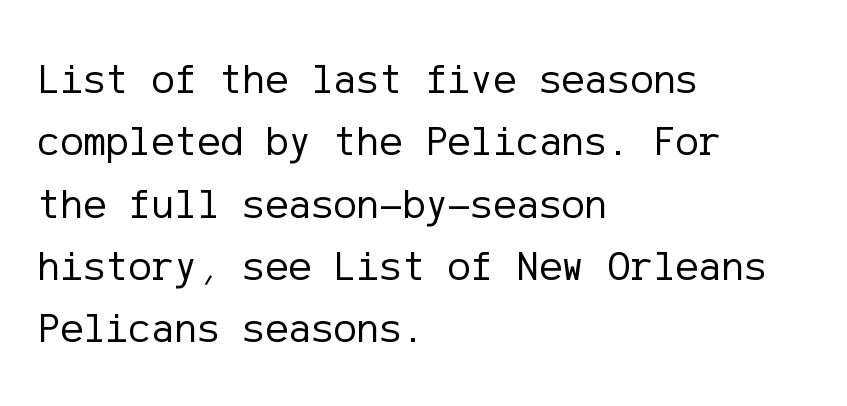
{"serif": "no", "italic": "no", "bold": "no", "weight": "regular", "width": "normal", "stroke_contrast": "low", "x_height": "medium", "underline": "no", "align": "left", "line_spacing": "normal", "line_spacing_ratio": 1.45, "letter_spacing": "normal", "letter_spacing_em": 0.0, "glyph_px": 43}
